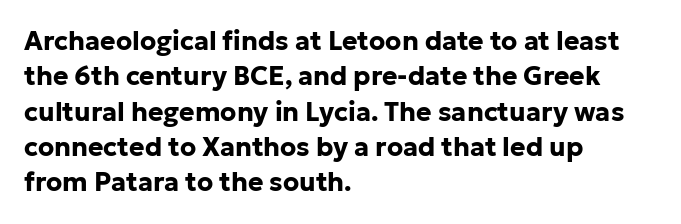
Normally led — the rows are evenly, conventionally spaced. A roman cut, with each character standing at attention. The gaps between neighbouring characters are ordinary and unremarkable. The words here are not underlined. Left-aligned paragraph, ragged on the right. The typesetting leans heavy: a genuine bold.
